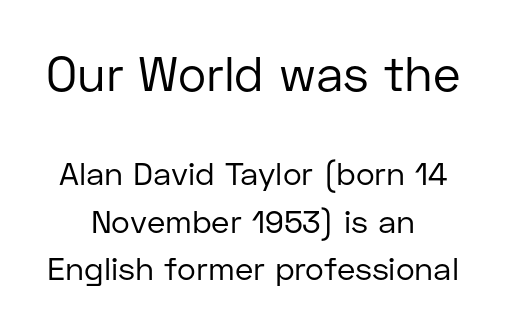
{"serif": "no", "italic": "no", "bold": "no", "weight": "regular", "width": "normal", "stroke_contrast": "low", "x_height": "medium", "monospaced": "no", "underline": "no", "align": "center", "line_spacing": "normal", "line_spacing_ratio": 1.49, "letter_spacing": "normal", "letter_spacing_em": 0.0, "larger_block": "first", "size_ratio": 1.5, "glyph_px": 48}
